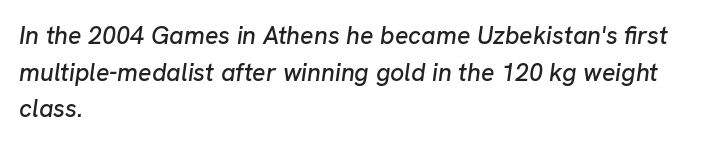
Q: Is the text italic (slanted)? A: Yes, it leans right by about 8 degrees.
Q: Is the text underlined? A: No.
Q: How is the paragraph aligned? A: Left-aligned.
Q: Is the spacing between letters normal or unusually wide? A: Normal.
Q: Is the spacing between lines tight, normal or loose? A: Normal.
